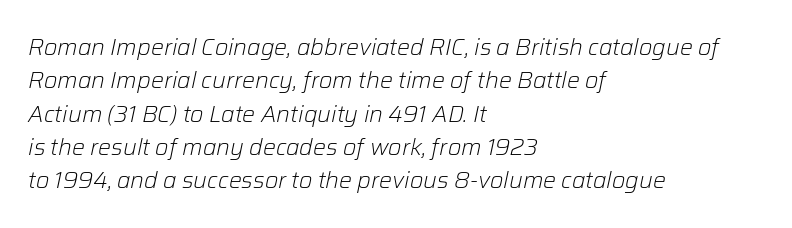
Q: Is the text bold? A: No.
Q: Is the text italic (slanted)? A: Yes, it leans right by about 12 degrees.
Q: Is the text underlined? A: No.
Q: How is the paragraph aligned? A: Left-aligned.
Q: Is the spacing between letters normal or unusually wide? A: Normal.
Q: Is the spacing between lines tight, normal or loose? A: Normal.
